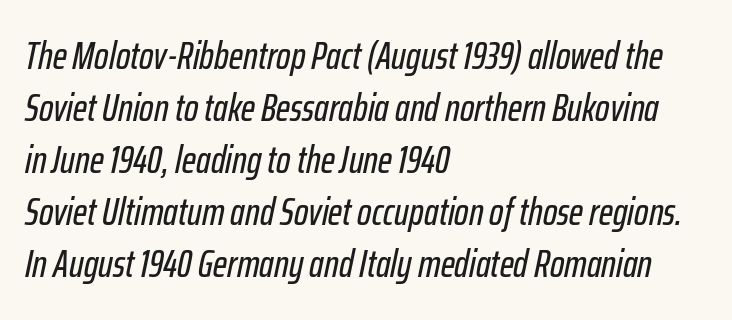
This sample uses an oblique cut, with every glyph tilted off the vertical. The rag falls on the right side of this text block. A typesetter would call this proportional, since set widths differ per character. A typesetter would call this zero additional tracking. Type without underlining.
